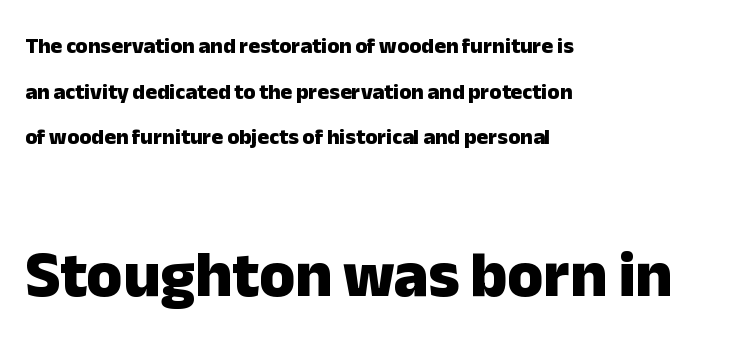
The image shows 65 px heavy sans-serif type, upright; set left-aligned, loose line spacing (2.07x), normal letter spacing, not underlined; the second (bottom) block is 2.95x larger; low stroke contrast and a medium x-height.
